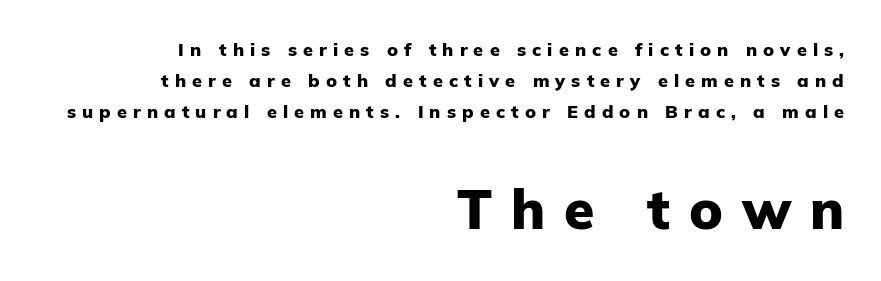
This sample has the flowing, uneven cadence of proportional lettering. Each glyph is drawn with heavy, bold strokes. This is roman type, the default non-slanted kind. The passage shown has open, widely tracked lettering throughout. Decoration check: the copy has no underline.
